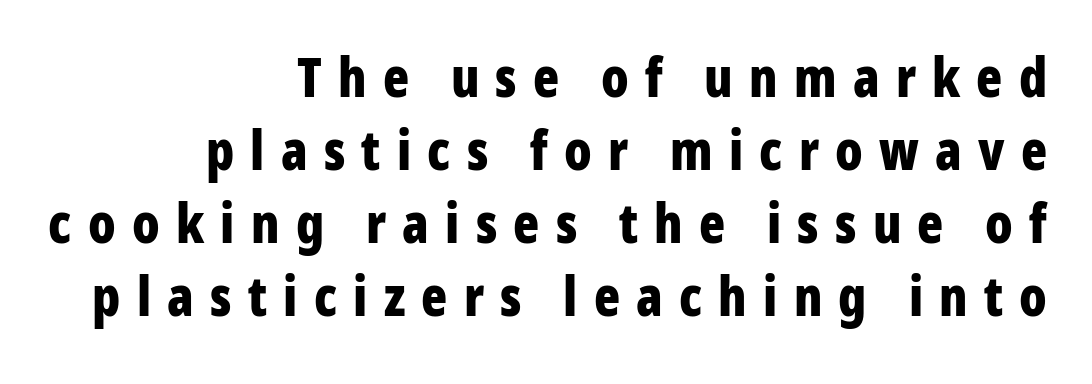
These lines stack with their right ends in a neat column. The passage shown is typeset with a sans-serif family. In terms of letterspacing, this is a distinctly airy, spread setting. Rows of type keep a routine distance in the vertical direction. This sample has the flowing, uneven cadence of proportional lettering.
